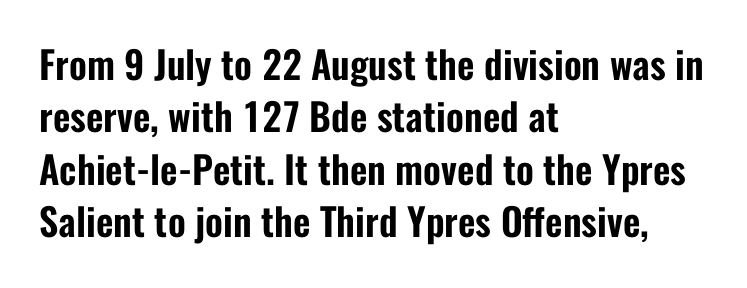
Which margin do the lines hug? The left one — the right edge is uneven. The horizontal fit of the characters is conventional and even. Beneath every word, the page is bare. Classification — sans serif. Every stem runs plumb, perpendicular to the baseline.
